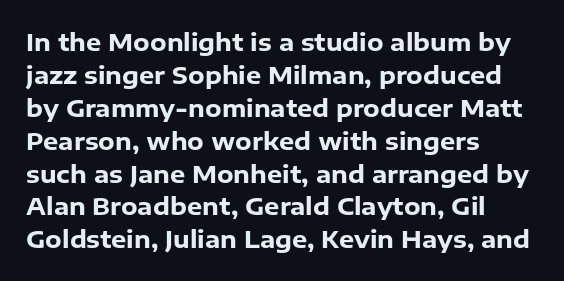
Q: Is the text bold? A: Yes.
Q: Is the text italic (slanted)? A: No, it is upright.
Q: Is the text underlined? A: No.
Q: How is the paragraph aligned? A: Left-aligned.
Q: Is the spacing between letters normal or unusually wide? A: Normal.
Q: Is the spacing between lines tight, normal or loose? A: Normal.
